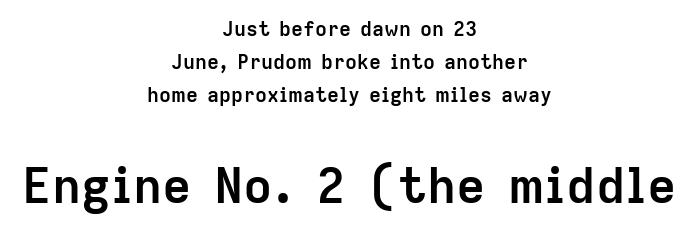
Q: Is the text bold? A: Yes.
Q: Is the text italic (slanted)? A: No, it is upright.
Q: Is the typeface a serif or a sans-serif typeface? A: Sans-serif.
Q: Is the text underlined? A: No.
Q: How is the paragraph aligned? A: Centered.
Q: Is the spacing between letters normal or unusually wide? A: Normal.
Q: Is the spacing between lines tight, normal or loose? A: Normal.
Q: Which block of text is set in a larger size, the first (top) or the second (bottom)? A: The second (bottom) one.
Q: Width (condensed, normal, or wide)? A: Normal.
Q: Stroke contrast? A: Low.
Q: x-height? A: Medium.
Q: Monospaced? A: No.
